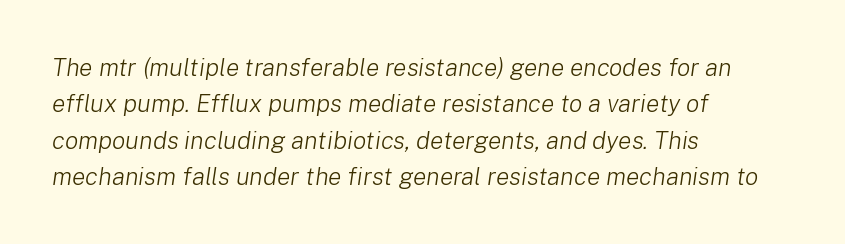
Q: Is the text bold? A: No.
Q: Is the text italic (slanted)? A: Yes, it leans right by about 8 degrees.
Q: Is the text underlined? A: No.
Q: How is the paragraph aligned? A: Left-aligned.
Q: Is the spacing between letters normal or unusually wide? A: Normal.
Q: Is the spacing between lines tight, normal or loose? A: Normal.
